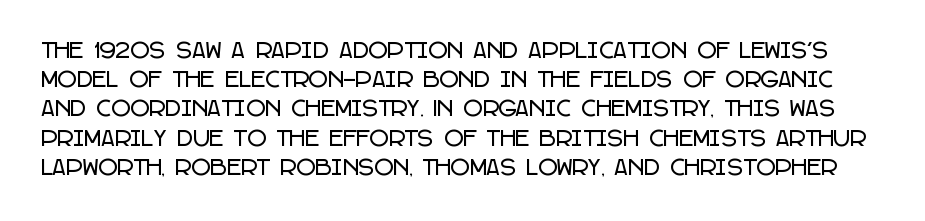
Tracking here is standard; glyphs follow each other at the usual distance. Only glyphs here, with clear space below each row. Regarding leading, the lines here are spaced in the standard way. The type sits square on the baseline with zero lean.
